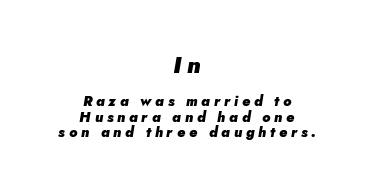
Q: Is the text bold? A: Yes.
Q: Is the text italic (slanted)? A: Yes, it leans right by about 5 degrees.
Q: Is the text underlined? A: No.
Q: How is the paragraph aligned? A: Centered.
Q: Is the spacing between letters normal or unusually wide? A: Unusually wide.
Q: Is the spacing between lines tight, normal or loose? A: Tight.
Q: Which block of text is set in a larger size, the first (top) or the second (bottom)? A: The first (top) one.
